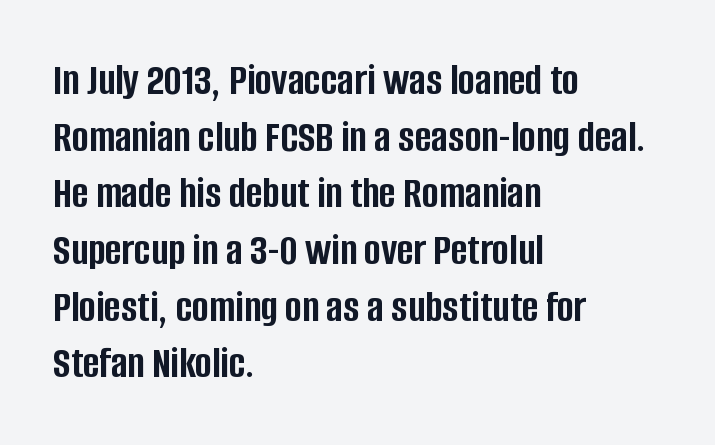
The image shows 45 px semibold, condensed sans-serif type, upright; set left-aligned, normal line spacing (1.26x), normal letter spacing, not underlined; low stroke contrast and a large x-height.
